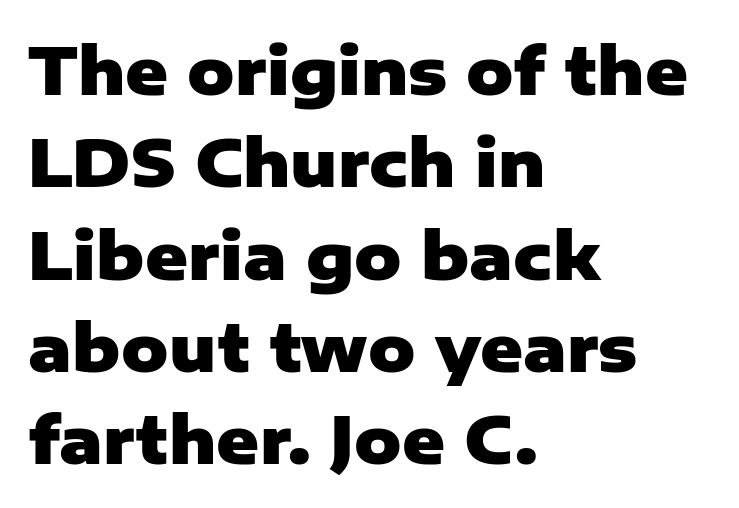
The image shows 65 px heavy sans-serif type, upright; set left-aligned, normal line spacing (1.42x), normal letter spacing, not underlined; low stroke contrast and a medium x-height.
